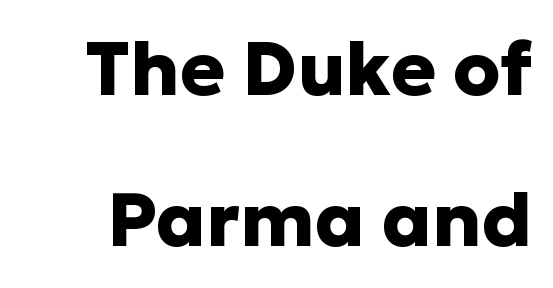
A typesetter would call this leading open, well beyond the default. Tracking value appears to be zero — textbook default spacing. Has an underline been added? It has not. The font family rendered here belongs to the sans-serif group. A roman cut, with each character standing at attention.
